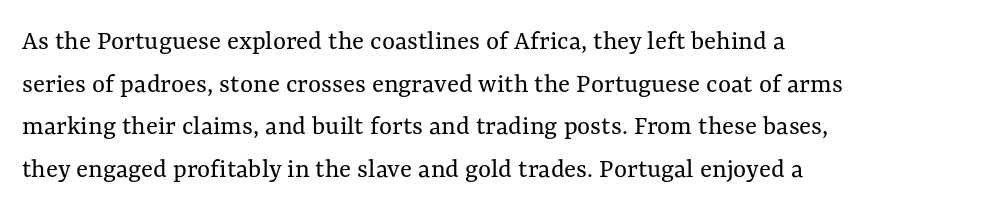
Q: Is the text bold? A: No.
Q: Is the text italic (slanted)? A: No, it is upright.
Q: Is the text underlined? A: No.
Q: How is the paragraph aligned? A: Left-aligned.
Q: Is the spacing between letters normal or unusually wide? A: Normal.
Q: Is the spacing between lines tight, normal or loose? A: Normal.
Q: Width (condensed, normal, or wide)? A: Normal.
Q: Stroke contrast? A: Medium.
Q: x-height? A: Medium.
Q: Monospaced? A: No.
